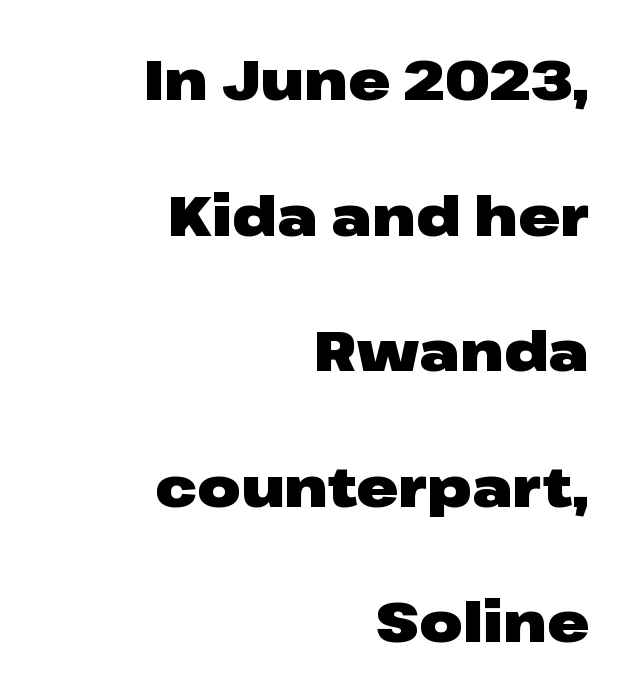
Typesetter's note: full bold, strokes at maximum text heaviness. Horizontal alignment here is rightward, an uncommon choice for prose. The face used here is a sans, in the tradition of grotesques and geometrics. Letters rest on an invisible, unmarked baseline. Character widths vary here, with narrow letters taking less room than wide ones.
